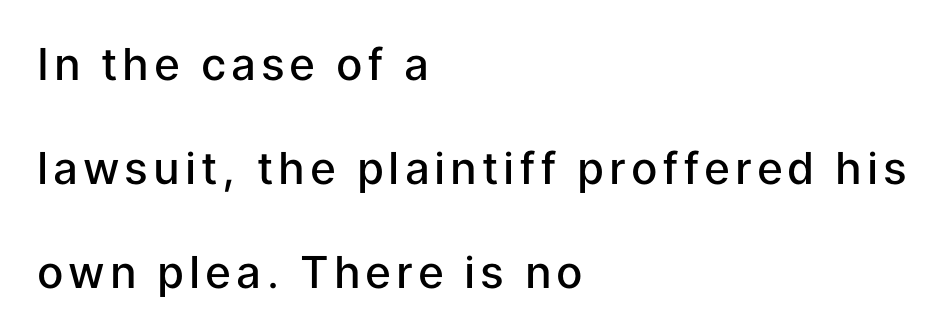
The space directly below the letters is spotless. Whoever set this chose breathing room over compactness in the vertical rhythm. Classification — sans serif. A roman cut, with each character standing at attention. Strokes here are thickened, but only to semibold level. The rag falls on the right side of this text block.
